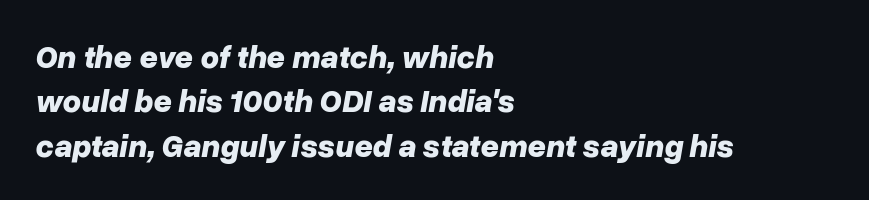
Alignment: flush left. Each word holds together tightly as a unit, with standard inter-letter gaps. Honestly, there is no underline to notice here at all. Looks like regular typesetting: each glyph gets only the width it needs. Rendered with sloped, italic letterforms. Typographic density is high because the face is bold.
